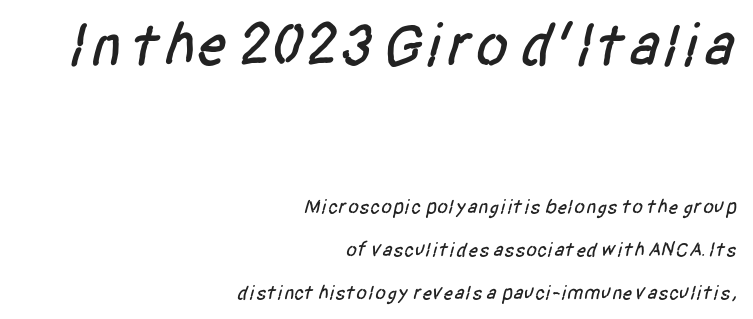
{"serif": "no", "width": "condensed", "stroke_contrast": "low", "x_height": "large", "monospaced": "no", "underline": "no", "align": "right", "line_spacing": "loose", "line_spacing_ratio": 2.16, "letter_spacing": "normal", "letter_spacing_em": 0.0, "larger_block": "first", "size_ratio": 3.05, "glyph_px": 61}
